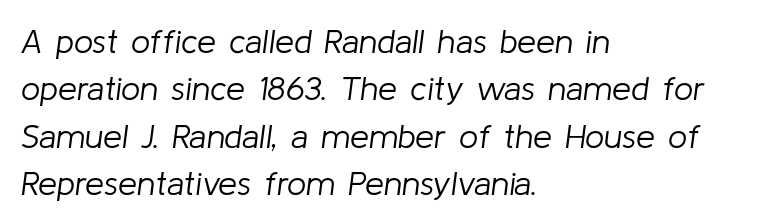
Q: Is the text bold? A: No.
Q: Is the text italic (slanted)? A: Yes, it leans right by about 8 degrees.
Q: Is the text underlined? A: No.
Q: How is the paragraph aligned? A: Left-aligned.
Q: Is the spacing between letters normal or unusually wide? A: Normal.
Q: Is the spacing between lines tight, normal or loose? A: Normal.
Q: Width (condensed, normal, or wide)? A: Normal.
Q: Stroke contrast? A: Low.
Q: x-height? A: Medium.
Q: Monospaced? A: No.
